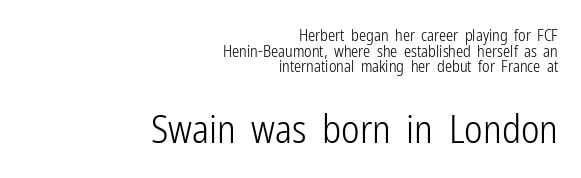
{"serif": "no", "italic": "no", "bold": "no", "weight": "light", "width": "condensed", "stroke_contrast": "low", "x_height": "medium", "monospaced": "no", "underline": "no", "align": "right", "line_spacing": "tight", "line_spacing_ratio": 0.97, "letter_spacing": "normal", "letter_spacing_em": 0.0, "larger_block": "second", "size_ratio": 2.44, "glyph_px": 39}
